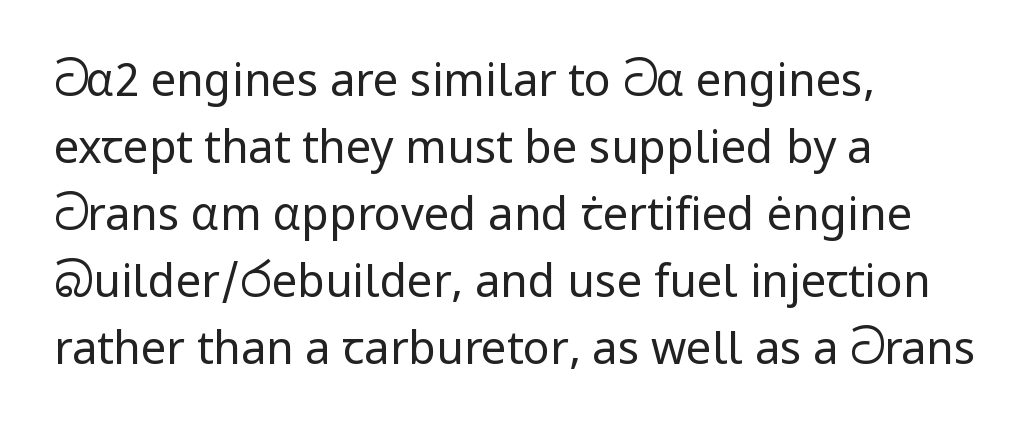
Interline gaps are of average width in this sample. These lines are rendered in a variable-pitch font. Nope, no serifs anywhere on these letters. No letter is thick-stroked: the sample isn't bold. Nothing unusual about the tracking: characters are spaced as the font intends. The lines in this sample share a left origin and differ only in where they stop.
